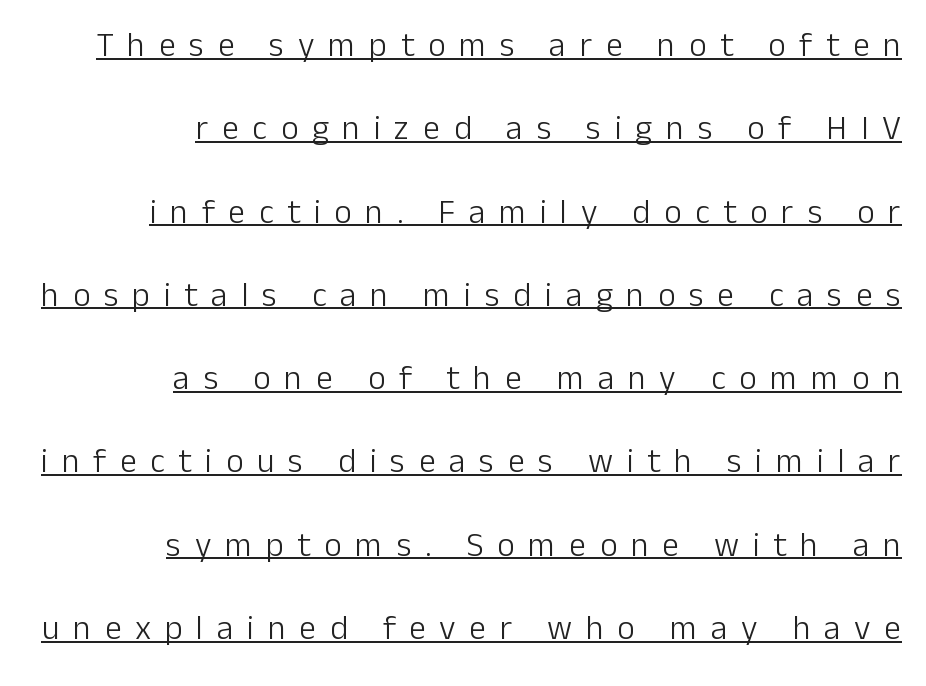
{"serif": "no", "italic": "no", "bold": "no", "weight": "light", "width": "normal", "stroke_contrast": "low", "x_height": "medium", "monospaced": "no", "underline": "yes", "align": "right", "line_spacing": "loose", "line_spacing_ratio": 2.45, "letter_spacing": "wide", "letter_spacing_em": 0.4, "glyph_px": 34}
